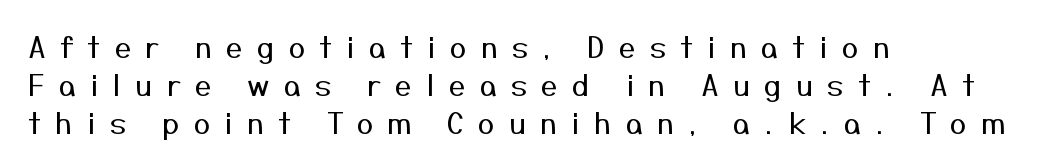
Do the characters align in a grid? No, the font is proportional. How are the letters spaced? Widely, with obvious added tracking. The strip under each line holds only bare page. This is sans-serif lettering, the kind often seen on screens and signage. A typesetter would mark this as roman, not italic. A student would call this left alignment; a typographer would say flush left, rag right.
